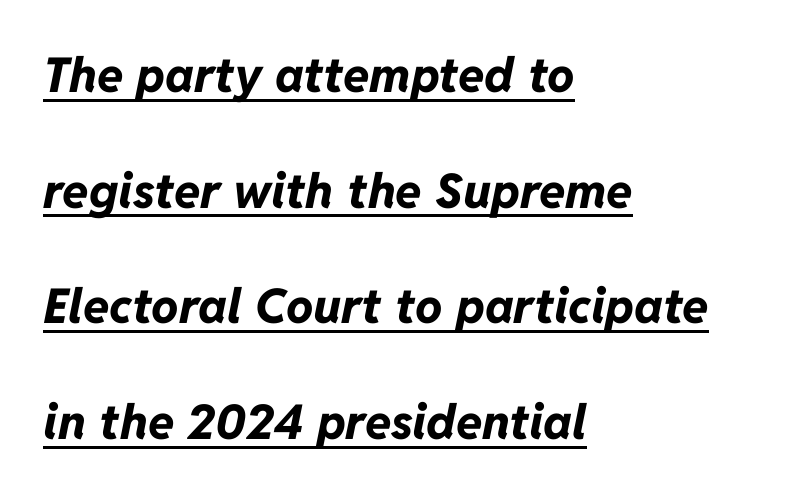
Q: Is the text bold? A: Yes.
Q: Is the text italic (slanted)? A: Yes, it leans right by about 11 degrees.
Q: Is the text underlined? A: Yes.
Q: How is the paragraph aligned? A: Left-aligned.
Q: Is the spacing between letters normal or unusually wide? A: Normal.
Q: Is the spacing between lines tight, normal or loose? A: Loose.
Q: Width (condensed, normal, or wide)? A: Normal.
Q: Stroke contrast? A: Low.
Q: x-height? A: Medium.
Q: Monospaced? A: No.
